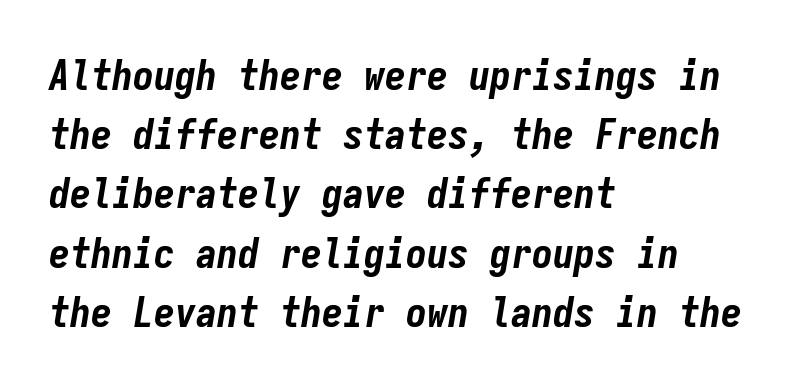
You could count columns in this text — the font is strictly monospaced. Thick stems and heavy bowls — unmistakably bold. Short and long lines alike share a common starting point at left. In terms of leading, this rendering sits right in the middle.
